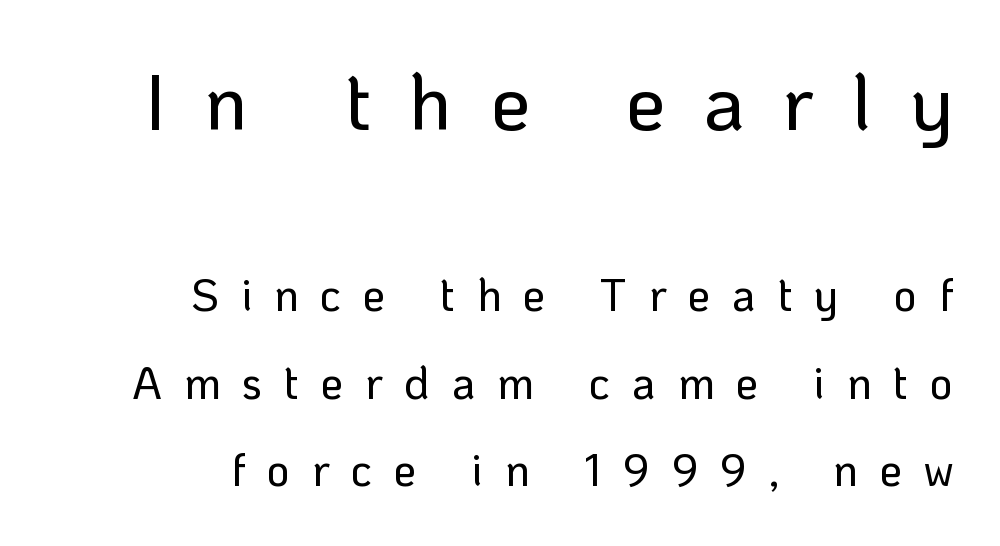
{"serif": "no", "italic": "no", "width": "normal", "stroke_contrast": "low", "x_height": "medium", "monospaced": "no", "underline": "no", "align": "right", "line_spacing": "loose", "line_spacing_ratio": 1.94, "letter_spacing": "wide", "letter_spacing_em": 0.48, "larger_block": "first", "size_ratio": 1.76, "glyph_px": 79}
